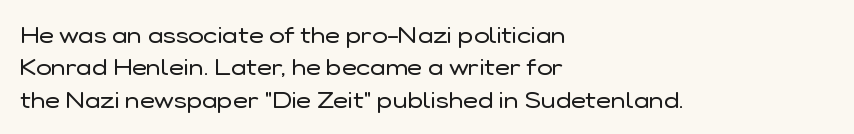
The tracking reads as untouched default to a designer's eye. Layout note: lines flush left. Students, observe: this is what conventionally led text looks like. Underline: absent.
